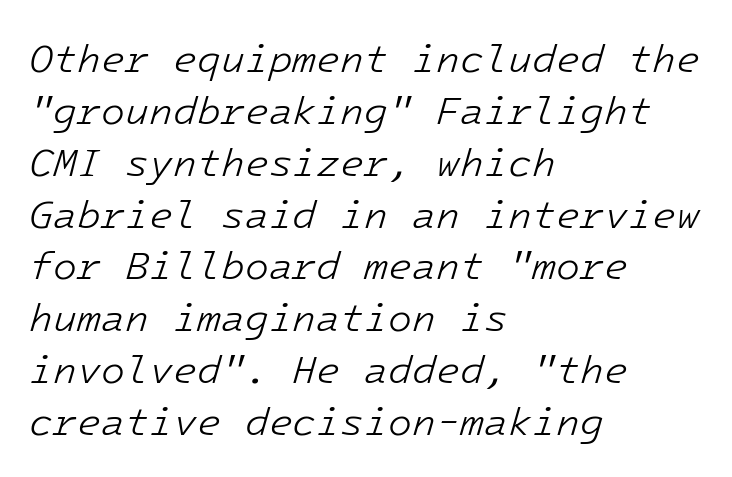
The axis of the letterforms is tilted away from vertical. Stems and bowls with no extra thickness — not bold. Descenders hang freely into open space. The letters march in equal steps, a hallmark of fixed-pitch type. Is the block centered? No — it sits flush against the left margin. Reading down the column, the eye jumps a familiar distance to each next line.
